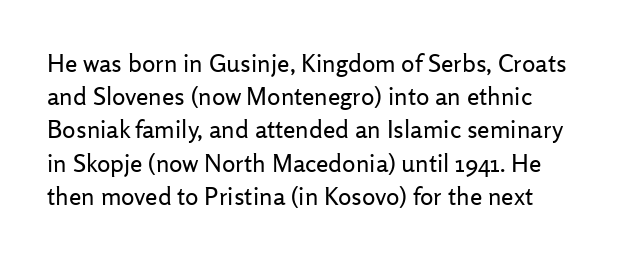
The image shows 25 px text type, upright; set normal line spacing (1.33x), normal letter spacing, not underlined.
